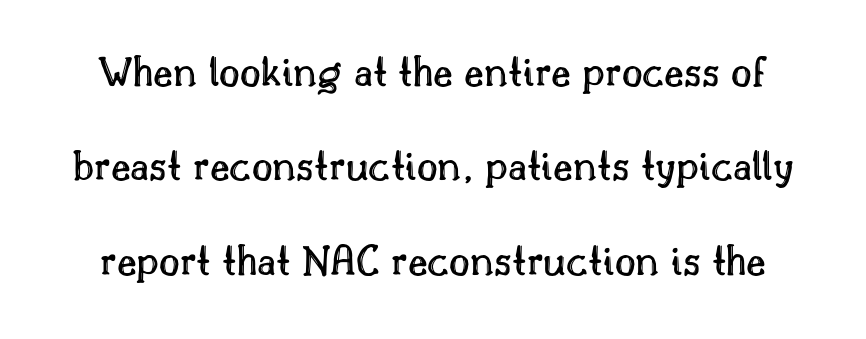
{"italic": "no", "width": "normal", "x_height": "small", "monospaced": "no", "underline": "no", "line_spacing": "loose", "line_spacing_ratio": 2.1, "letter_spacing": "normal", "letter_spacing_em": 0.0, "glyph_px": 45}
